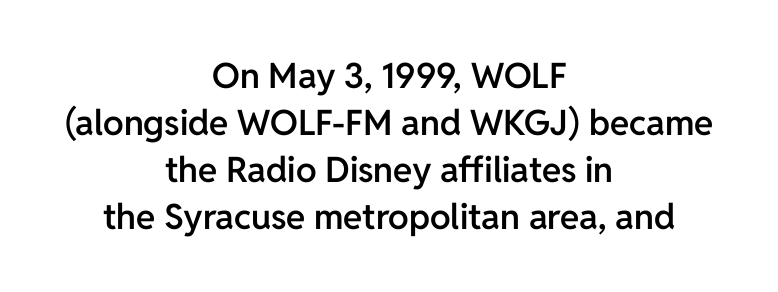
The image shows 35 px semibold sans-serif type, upright; set centered, normal line spacing (1.34x), normal letter spacing, not underlined; low stroke contrast and a medium x-height.
